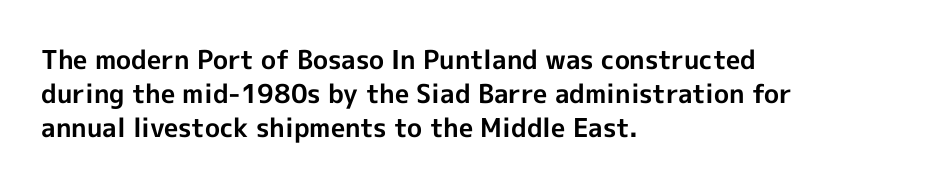
{"italic": "no", "bold": "yes", "underline": "no", "align": "left", "line_spacing": "normal", "line_spacing_ratio": 1.31, "letter_spacing": "normal", "letter_spacing_em": 0.0, "glyph_px": 26}
